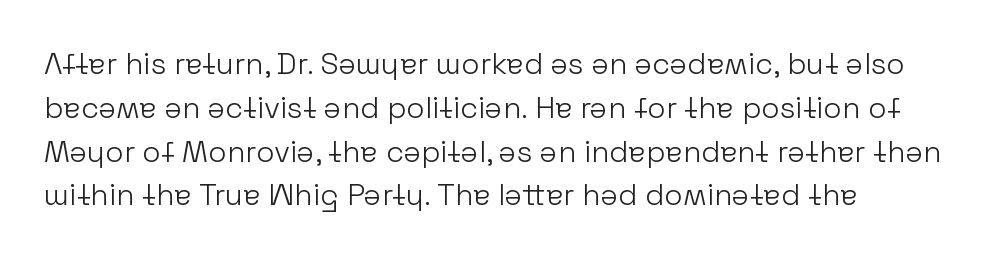
The image shows 30 px light sans-serif type, upright; set normal line spacing (1.46x), normal letter spacing, not underlined; low stroke contrast and a medium x-height.
